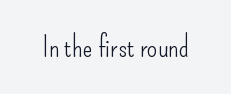
Is this a sans? Yes — the strokes have no serifs. Glyph-to-glyph distance matches everyday printed text. Spacing verdict: proportional, widths tailored to each character. The passage shown is not bold in any degree. The space directly below the letters is spotless. Does the lettering tilt? It doesn't — this is upright.
